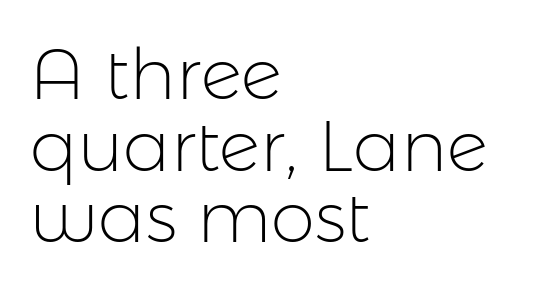
The image shows 71 px light sans-serif type, upright; set left-aligned, tight line spacing (1.01x), normal letter spacing, not underlined; low stroke contrast and a medium x-height.
